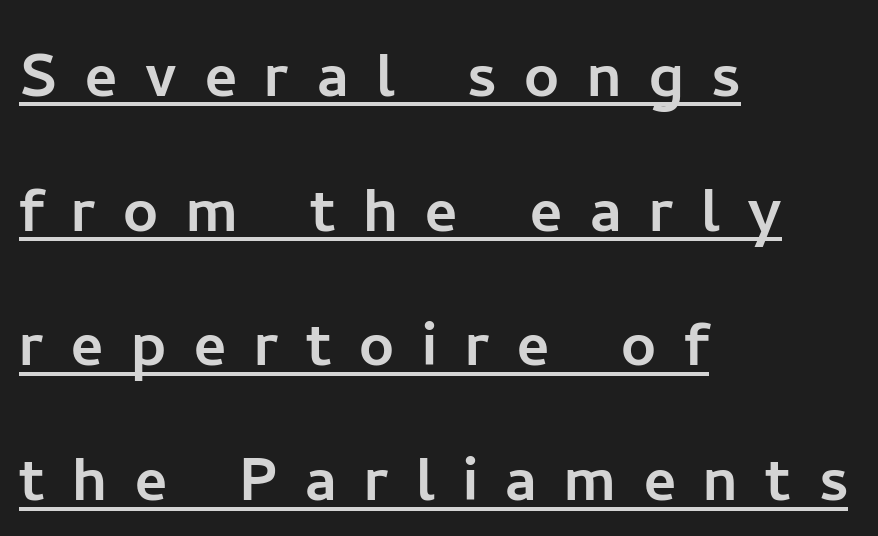
Q: Is the text italic (slanted)? A: No, it is upright.
Q: Is the typeface a serif or a sans-serif typeface? A: Sans-serif.
Q: Is the text underlined? A: Yes.
Q: How is the paragraph aligned? A: Left-aligned.
Q: Is the spacing between letters normal or unusually wide? A: Unusually wide.
Q: Width (condensed, normal, or wide)? A: Normal.
Q: Stroke contrast? A: Low.
Q: x-height? A: Medium.
Q: Monospaced? A: No.
